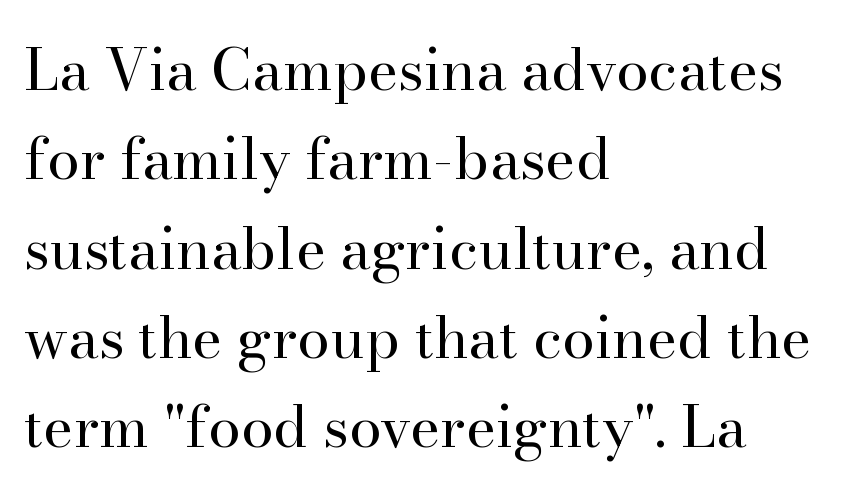
Q: Is the text bold? A: No.
Q: Is the text italic (slanted)? A: No, it is upright.
Q: Is the typeface a serif or a sans-serif typeface? A: Serif.
Q: Is the text underlined? A: No.
Q: How is the paragraph aligned? A: Left-aligned.
Q: Is the spacing between letters normal or unusually wide? A: Normal.
Q: Is the spacing between lines tight, normal or loose? A: Normal.
Q: Width (condensed, normal, or wide)? A: Normal.
Q: Stroke contrast? A: High.
Q: x-height? A: Small.
Q: Monospaced? A: No.
